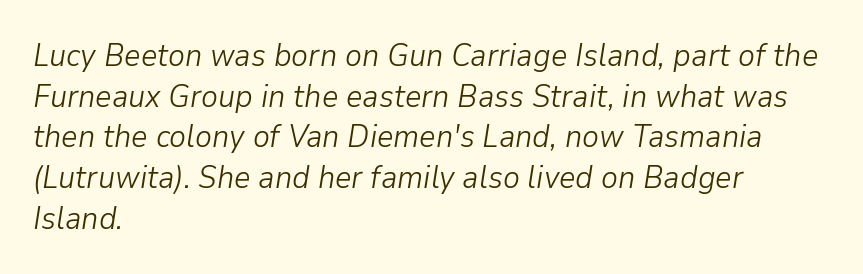
{"italic": "yes", "lean": "right", "slant_degrees": 9, "bold": "no", "weight": "light", "width": "normal", "stroke_contrast": "low", "x_height": "medium", "monospaced": "no", "underline": "no", "align": "left", "line_spacing": "normal", "line_spacing_ratio": 1.27, "letter_spacing": "normal", "letter_spacing_em": 0.0, "glyph_px": 32}
